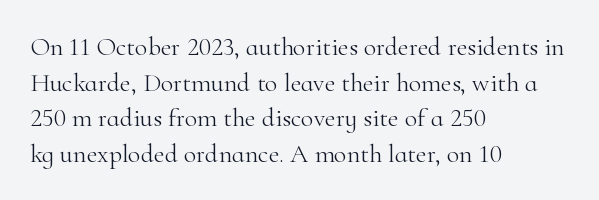
Q: Is the text bold? A: No.
Q: Is the text italic (slanted)? A: No, it is upright.
Q: Is the text underlined? A: No.
Q: How is the paragraph aligned? A: Left-aligned.
Q: Is the spacing between letters normal or unusually wide? A: Normal.
Q: Is the spacing between lines tight, normal or loose? A: Normal.
